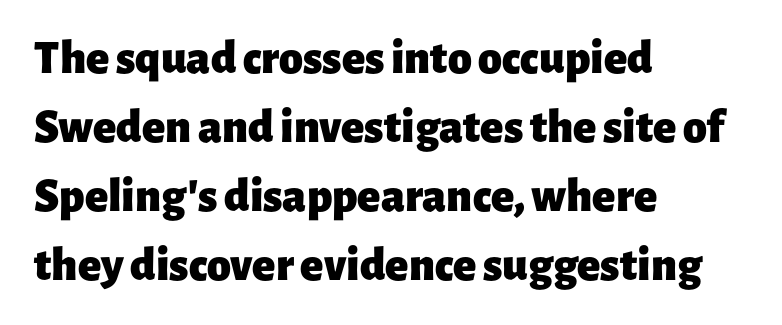
Q: Is the text bold? A: Yes.
Q: Is the text italic (slanted)? A: No, it is upright.
Q: Is the typeface a serif or a sans-serif typeface? A: Sans-serif.
Q: Is the text underlined? A: No.
Q: How is the paragraph aligned? A: Left-aligned.
Q: Is the spacing between letters normal or unusually wide? A: Normal.
Q: Is the spacing between lines tight, normal or loose? A: Normal.
Q: Width (condensed, normal, or wide)? A: Normal.
Q: Stroke contrast? A: Low.
Q: x-height? A: Medium.
Q: Monospaced? A: No.
